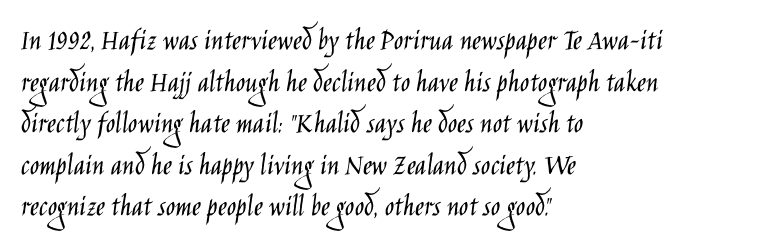
{"serif": "no", "bold": "no", "weight": "light", "width": "condensed", "stroke_contrast": "low", "x_height": "large", "monospaced": "no", "underline": "no", "align": "left", "line_spacing": "normal", "line_spacing_ratio": 1.34, "letter_spacing": "normal", "letter_spacing_em": 0.0, "glyph_px": 31}
